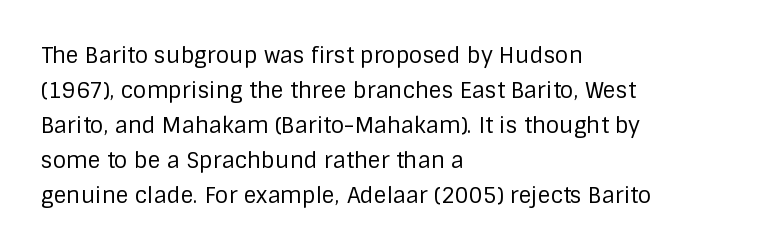
Q: Is the text bold? A: No.
Q: Is the text italic (slanted)? A: No, it is upright.
Q: Is the text underlined? A: No.
Q: How is the paragraph aligned? A: Left-aligned.
Q: Is the spacing between letters normal or unusually wide? A: Normal.
Q: Is the spacing between lines tight, normal or loose? A: Normal.
